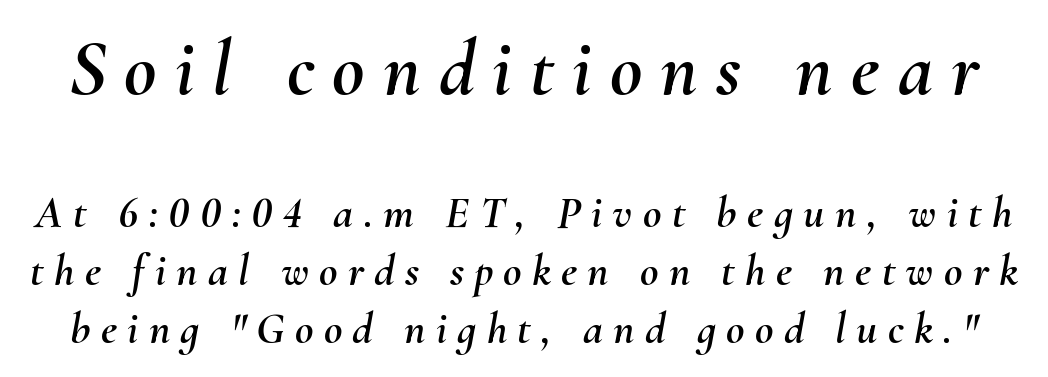
{"italic": "yes", "lean": "right", "slant_degrees": 10, "width": "normal", "stroke_contrast": "medium", "x_height": "small", "monospaced": "no", "underline": "no", "line_spacing": "normal", "line_spacing_ratio": 1.28, "letter_spacing": "wide", "letter_spacing_em": 0.23, "larger_block": "first", "size_ratio": 1.76, "glyph_px": 79}
